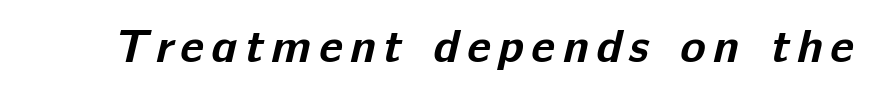
Q: Is the text bold? A: Yes.
Q: Is the typeface a serif or a sans-serif typeface? A: Sans-serif.
Q: Is the text underlined? A: No.
Q: Width (condensed, normal, or wide)? A: Normal.
Q: Stroke contrast? A: Low.
Q: x-height? A: Medium.
Q: Monospaced? A: No.
